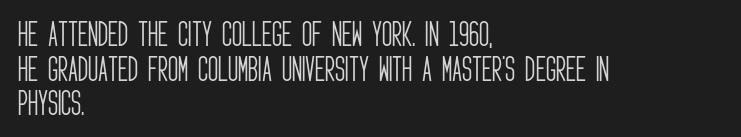
The face used here is proportionally spaced, like ordinary book or web type. Every row of glyphs begins at an identical x-position on the left. Characters remain perfectly vertical along every line. These glyphs show unthickened strokes, regular width or finer. Each word holds together tightly as a unit, with standard inter-letter gaps.
